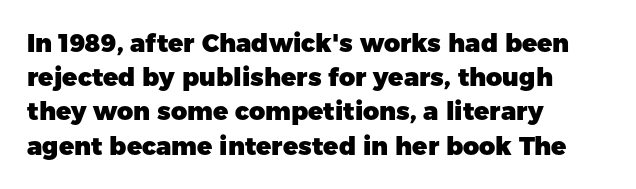
Q: Is the text bold? A: Yes.
Q: Is the text italic (slanted)? A: No, it is upright.
Q: Is the text underlined? A: No.
Q: How is the paragraph aligned? A: Left-aligned.
Q: Is the spacing between letters normal or unusually wide? A: Normal.
Q: Is the spacing between lines tight, normal or loose? A: Normal.
